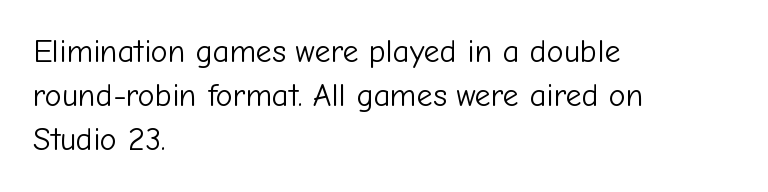
The image shows 32 px light sans-serif type, upright; set left-aligned, normal line spacing (1.38x), normal letter spacing, not underlined; low stroke contrast and a medium x-height.
